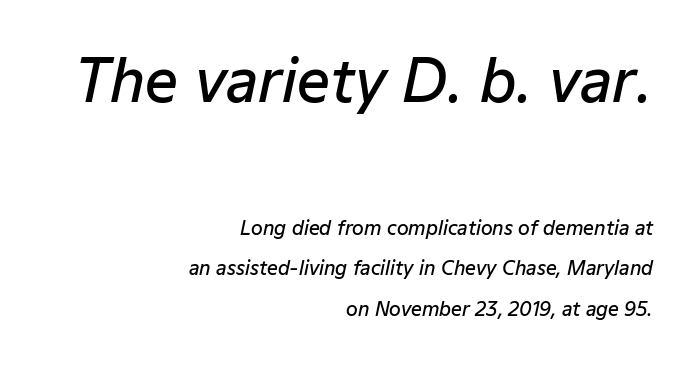
Every character sits at an angle, as italics do. Vertically, the passage feels expansive, rows floating well apart. Think of a printed novel: that variable character pitch is what you see here. The paragraph has a hard right edge and a soft left edge. Of the two passages, the one on top uses the larger point size.
